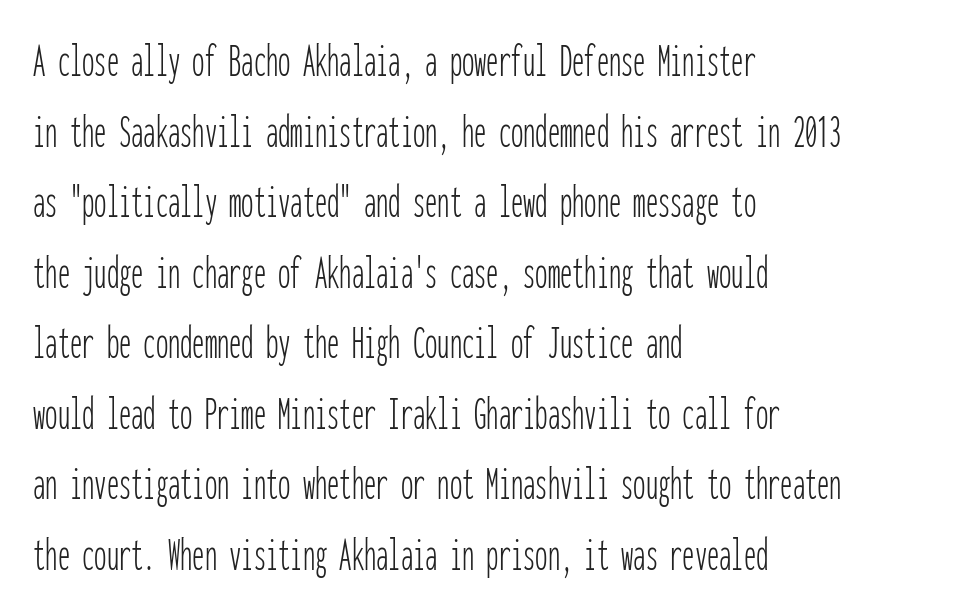
Students, note that the glyphs here touch the page at normal intervals. Stroke terminals: plain, sans-serif. The face used here is monospaced, like something from a code editor. No extra ink here — the face is not bold.
